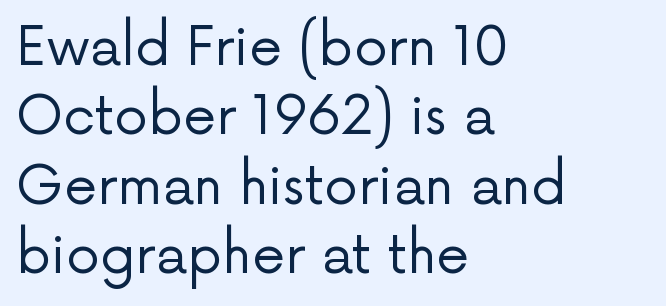
The image shows 53 px regular-weight sans-serif type, upright; set left-aligned, normal line spacing (1.31x), normal letter spacing, not underlined; low stroke contrast and a medium x-height.
